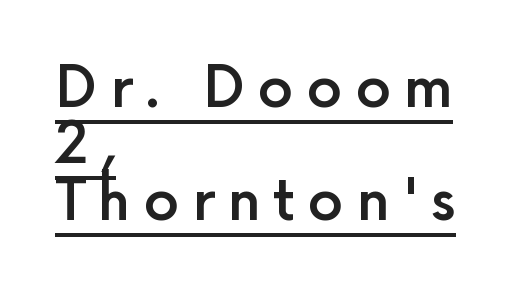
These lines were composed using upright roman letters. Compared with typical body copy, the letter spacing here is much looser. This is sans-serif lettering, the kind often seen on screens and signage. Glance below the letters and you will spot a drawn line.
